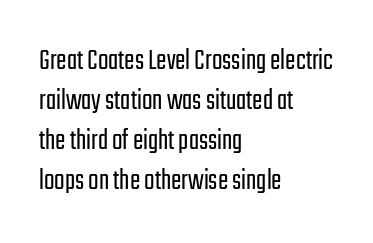
Q: Is the text bold? A: No.
Q: Is the text italic (slanted)? A: No, it is upright.
Q: Is the typeface a serif or a sans-serif typeface? A: Sans-serif.
Q: Is the text underlined? A: No.
Q: How is the paragraph aligned? A: Left-aligned.
Q: Is the spacing between letters normal or unusually wide? A: Normal.
Q: Is the spacing between lines tight, normal or loose? A: Normal.
Q: Width (condensed, normal, or wide)? A: Condensed.
Q: Stroke contrast? A: Low.
Q: x-height? A: Medium.
Q: Monospaced? A: No.
